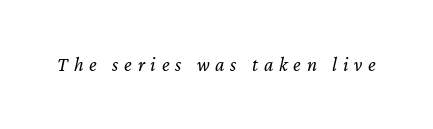
The image shows 20 px text type, italic (leaning right); set unusually wide letter spacing (+0.29 em), not underlined.
